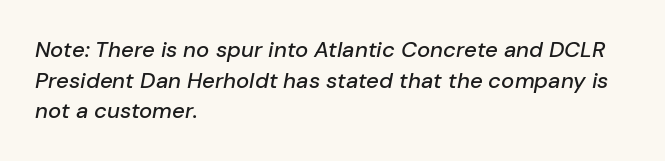
The image shows 22 px text type, italic (leaning right); set left-aligned, normal line spacing (1.39x), normal letter spacing, not underlined.
